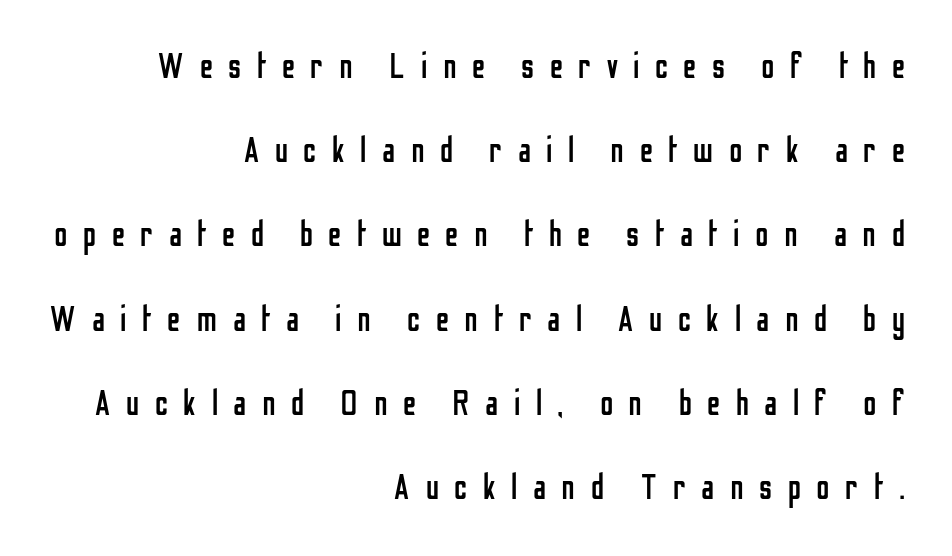
{"serif": "no", "italic": "no", "bold": "no", "weight": "regular", "width": "condensed", "stroke_contrast": "low", "x_height": "medium", "monospaced": "no", "underline": "no", "align": "right", "line_spacing": "loose", "line_spacing_ratio": 2.34, "letter_spacing": "wide", "letter_spacing_em": 0.43, "glyph_px": 36}
